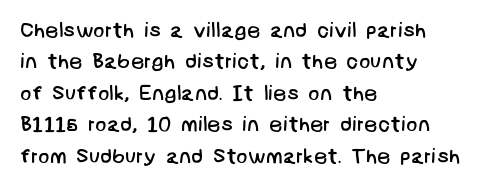
The image shows 21 px text type; set left-aligned, normal line spacing (1.5x), normal letter spacing, not underlined.
